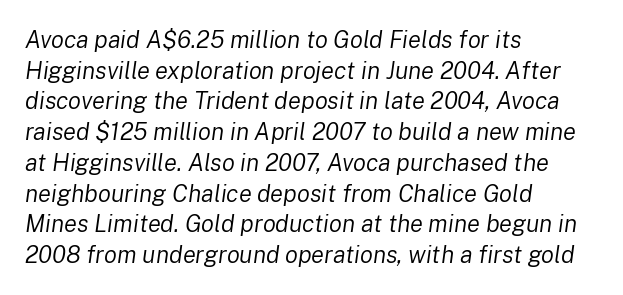
Q: Is the text bold? A: No.
Q: Is the text italic (slanted)? A: Yes, it leans right by about 8 degrees.
Q: Is the text underlined? A: No.
Q: How is the paragraph aligned? A: Left-aligned.
Q: Is the spacing between letters normal or unusually wide? A: Normal.
Q: Is the spacing between lines tight, normal or loose? A: Normal.
